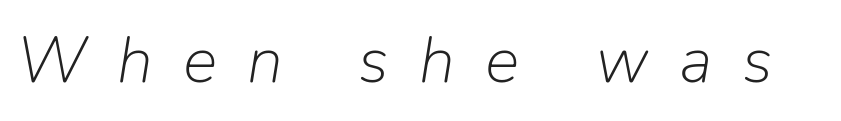
Q: Is the text bold? A: No.
Q: Is the text italic (slanted)? A: Yes, it leans right by about 9 degrees.
Q: Is the text underlined? A: No.
Q: Is the spacing between letters normal or unusually wide? A: Unusually wide.
Q: Width (condensed, normal, or wide)? A: Normal.
Q: Stroke contrast? A: Low.
Q: x-height? A: Medium.
Q: Monospaced? A: No.
